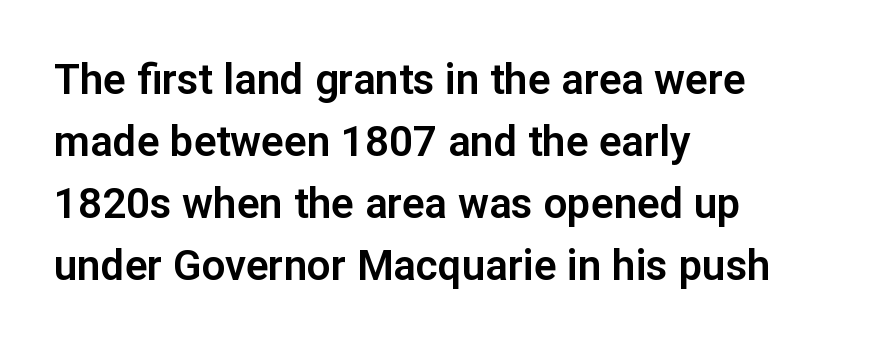
Q: Is the text italic (slanted)? A: No, it is upright.
Q: Is the typeface a serif or a sans-serif typeface? A: Sans-serif.
Q: Is the text underlined? A: No.
Q: How is the paragraph aligned? A: Left-aligned.
Q: Is the spacing between letters normal or unusually wide? A: Normal.
Q: Is the spacing between lines tight, normal or loose? A: Normal.
Q: Width (condensed, normal, or wide)? A: Normal.
Q: Stroke contrast? A: Low.
Q: x-height? A: Medium.
Q: Monospaced? A: No.
